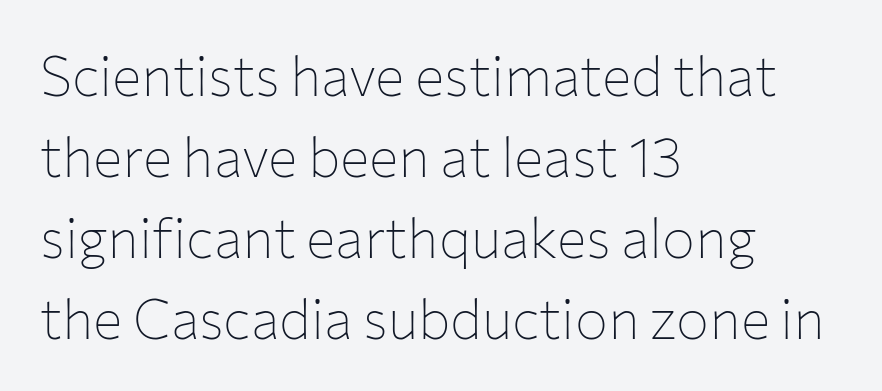
The image shows 55 px thin sans-serif type, upright; set left-aligned, normal line spacing (1.47x), normal letter spacing, not underlined; low stroke contrast and a medium x-height.
